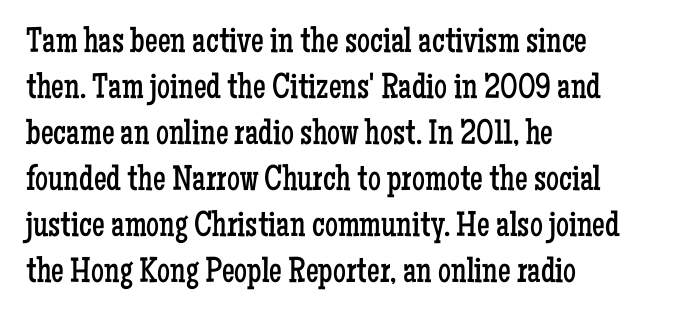
Proportional: the letters do not fall into vertical columns. Old-style or modern, the face here clearly has serifs. The passage shown is not bold in any degree. Lines of text with bare space underneath. Reading down the block, your eye returns to a fixed left position each line. Quick note: interline space is typical.
